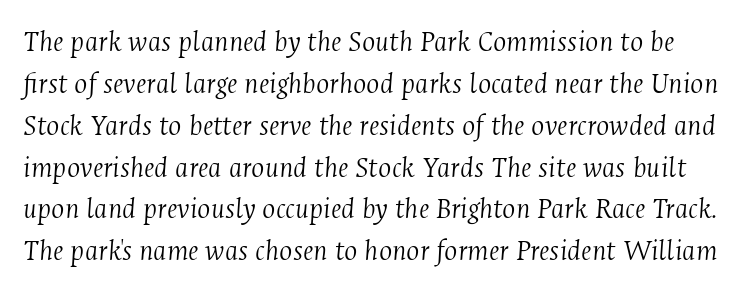
Q: Is the text bold? A: No.
Q: Is the text italic (slanted)? A: Yes, it leans right by about 4 degrees.
Q: Is the typeface a serif or a sans-serif typeface? A: Serif.
Q: Is the text underlined? A: No.
Q: Is the spacing between letters normal or unusually wide? A: Normal.
Q: Is the spacing between lines tight, normal or loose? A: Normal.
Q: Width (condensed, normal, or wide)? A: Condensed.
Q: Stroke contrast? A: Medium.
Q: x-height? A: Medium.
Q: Monospaced? A: No.
